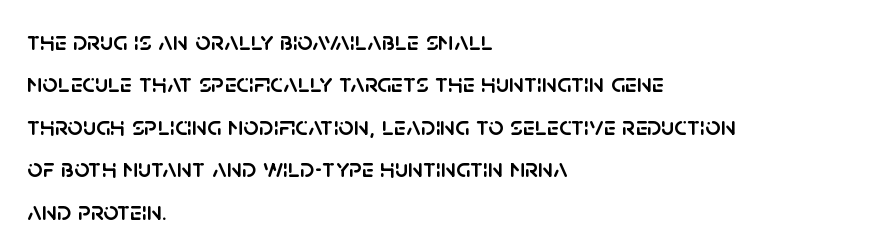
{"italic": "no", "underline": "no", "align": "left", "line_spacing": "normal", "line_spacing_ratio": 1.57, "letter_spacing": "normal", "letter_spacing_em": 0.0, "glyph_px": 27}
